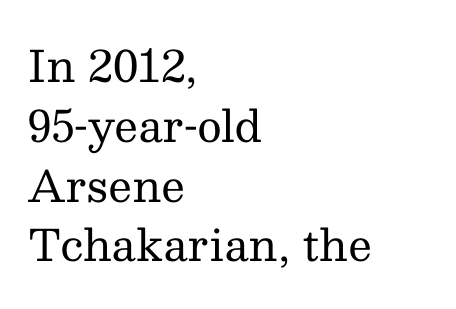
The image shows 43 px regular-weight serif type, upright; set left-aligned, normal line spacing (1.39x), normal letter spacing, not underlined; medium stroke contrast and a medium x-height.
